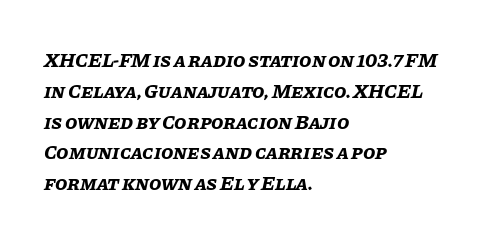
Here the glyphs are tracked normally, forming tight word shapes. The leading is moderate, giving the passage an even texture. Letters rest on an invisible, unmarked baseline. Heft: maximum for text — a bold.
